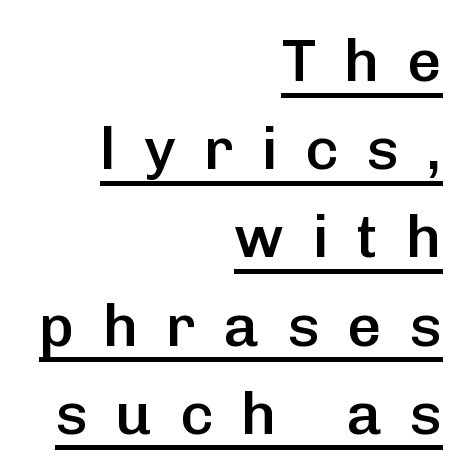
The image shows 60 px semibold sans-serif type, upright; set right-aligned, normal line spacing (1.47x), unusually wide letter spacing (+0.46 em), underlined; low stroke contrast and a medium x-height.
